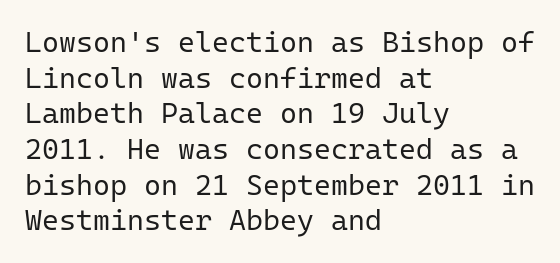
{"serif": "no", "italic": "no", "bold": "no", "weight": "regular", "width": "normal", "stroke_contrast": "low", "x_height": "medium", "monospaced": "yes", "underline": "no", "align": "left", "line_spacing_ratio": 1.23, "letter_spacing": "normal", "letter_spacing_em": 0.0, "glyph_px": 29}
